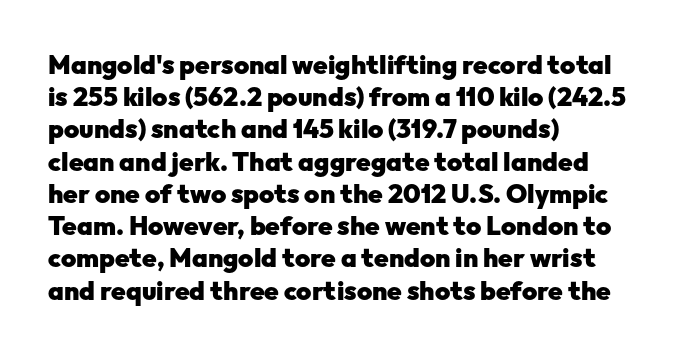
The image shows 26 px bold type, upright; set left-aligned, line spacing 1.24x, normal letter spacing, not underlined.
